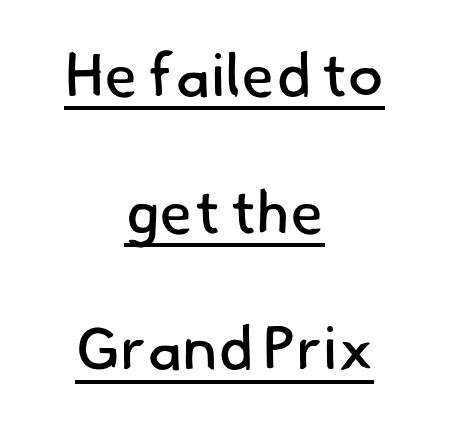
Q: Is the text bold? A: No.
Q: Is the typeface a serif or a sans-serif typeface? A: Sans-serif.
Q: Is the text underlined? A: Yes.
Q: How is the paragraph aligned? A: Centered.
Q: Is the spacing between letters normal or unusually wide? A: Normal.
Q: Is the spacing between lines tight, normal or loose? A: Loose.
Q: Width (condensed, normal, or wide)? A: Normal.
Q: Stroke contrast? A: Low.
Q: x-height? A: Small.
Q: Monospaced? A: No.
